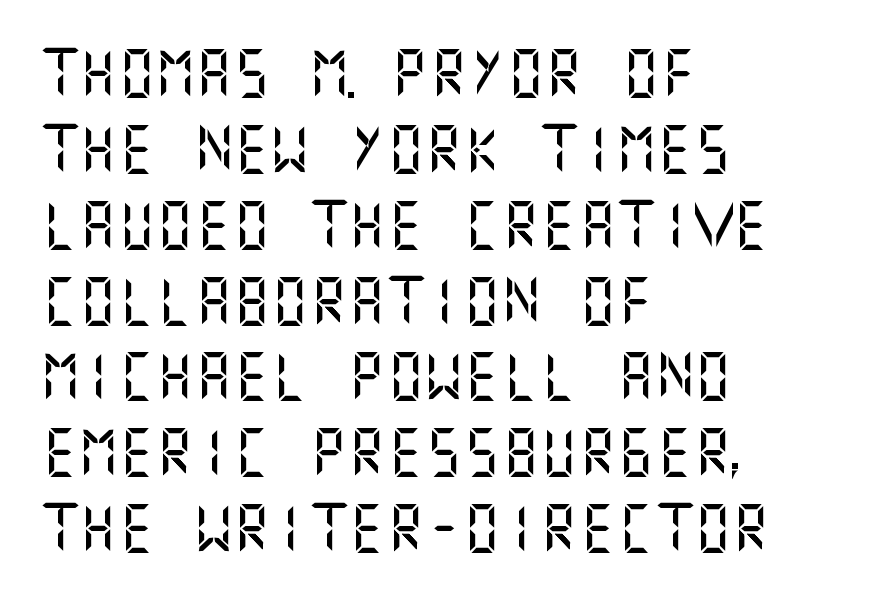
A typesetter would call this zero additional tracking. The face used here is a sans, in the tradition of grotesques and geometrics. Plain, unruled lines of type. Typeset ragged right — the left edge is the straight one. You can tell it's not italic because the verticals are truly vertical.
